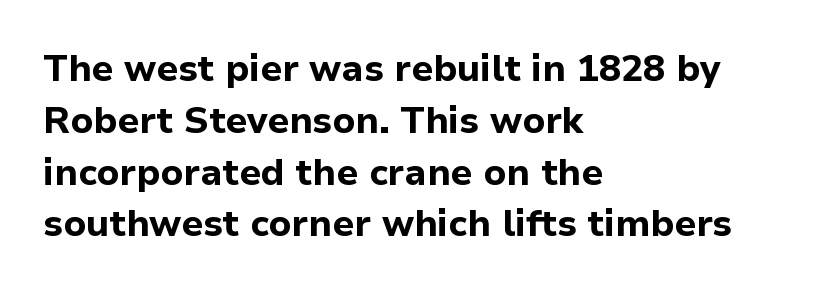
The image shows 37 px bold sans-serif type, upright; set left-aligned, normal line spacing (1.4x), normal letter spacing, not underlined; low stroke contrast and a medium x-height.
